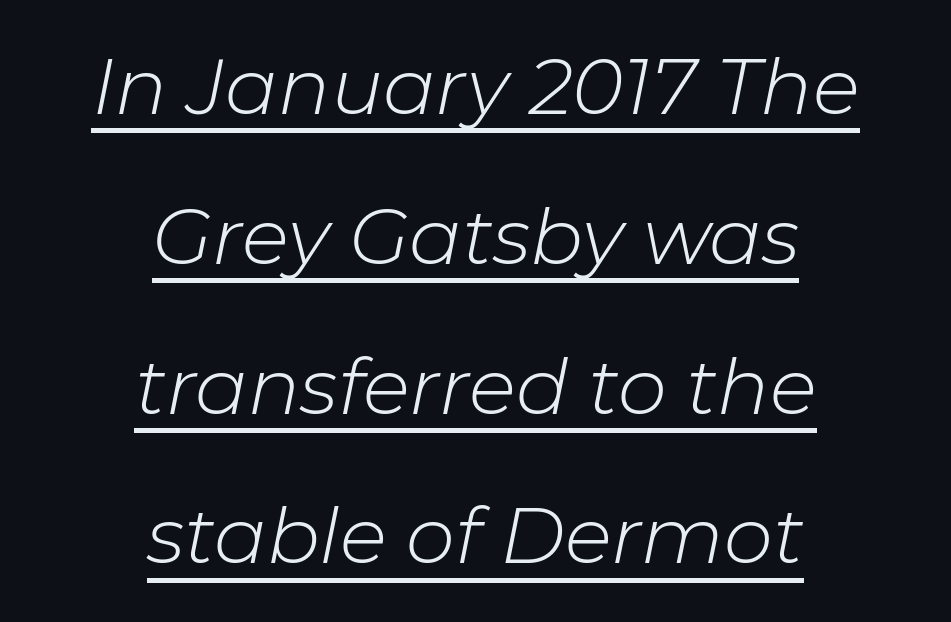
Q: Is the text bold? A: No.
Q: Is the text italic (slanted)? A: Yes, it leans right by about 11 degrees.
Q: Is the text underlined? A: Yes.
Q: How is the paragraph aligned? A: Centered.
Q: Is the spacing between letters normal or unusually wide? A: Normal.
Q: Is the spacing between lines tight, normal or loose? A: Loose.
Q: Width (condensed, normal, or wide)? A: Normal.
Q: Stroke contrast? A: Low.
Q: x-height? A: Medium.
Q: Monospaced? A: No.
